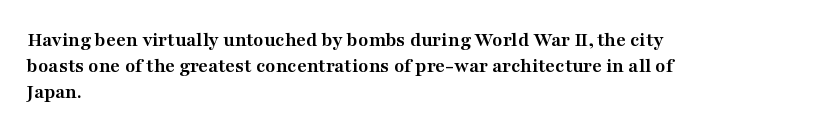
The image shows 21 px bold type, upright; set left-aligned, line spacing 1.23x, normal letter spacing, not underlined.
